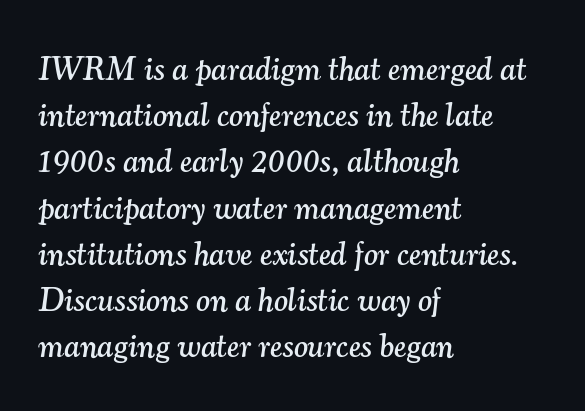
Q: Is the text italic (slanted)? A: Yes, it leans right by about 7 degrees.
Q: Is the typeface a serif or a sans-serif typeface? A: Serif.
Q: Is the text underlined? A: No.
Q: How is the paragraph aligned? A: Left-aligned.
Q: Is the spacing between letters normal or unusually wide? A: Normal.
Q: Is the spacing between lines tight, normal or loose? A: Normal.
Q: Width (condensed, normal, or wide)? A: Normal.
Q: Stroke contrast? A: Medium.
Q: x-height? A: Small.
Q: Monospaced? A: No.
